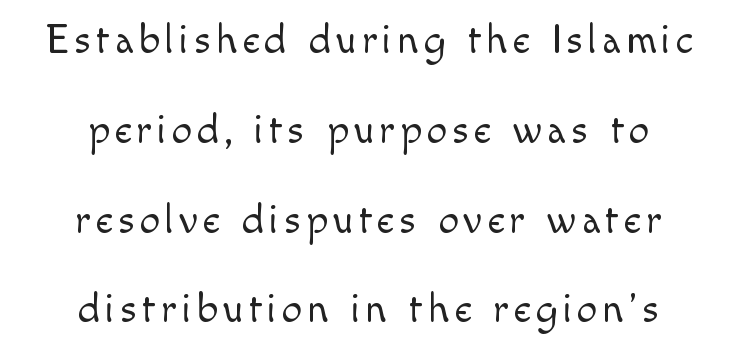
The image shows 41 px light sans-serif type, upright; set centered, loose line spacing (2.19x), not underlined; a small x-height.
